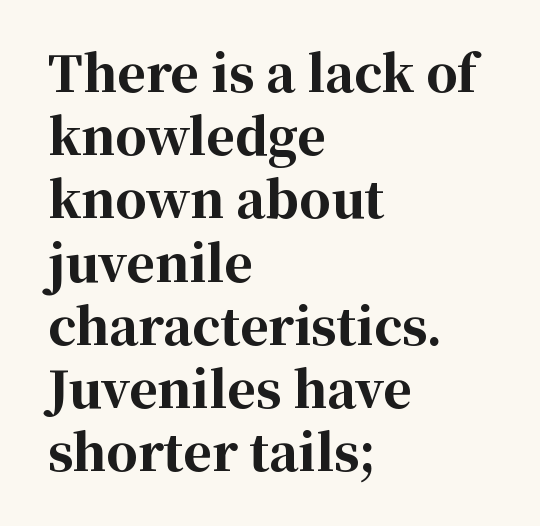
{"serif": "yes", "italic": "no", "bold": "yes", "weight": "bold", "width": "normal", "stroke_contrast": "high", "x_height": "medium", "monospaced": "no", "underline": "no", "align": "left", "line_spacing": "normal", "line_spacing_ratio": 1.29, "letter_spacing": "normal", "letter_spacing_em": 0.0, "glyph_px": 49}
